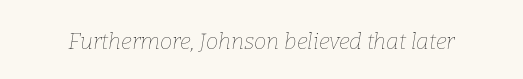
The image shows 22 px text type, italic (leaning right); set normal letter spacing, not underlined.
